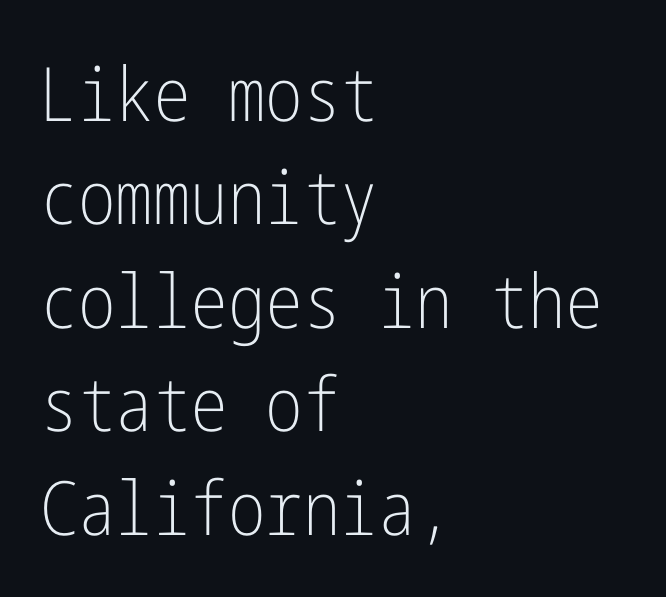
The image shows 75 px light, condensed sans-serif type, upright; set left-aligned, normal line spacing (1.38x), normal letter spacing, not underlined; low stroke contrast and a medium x-height.
